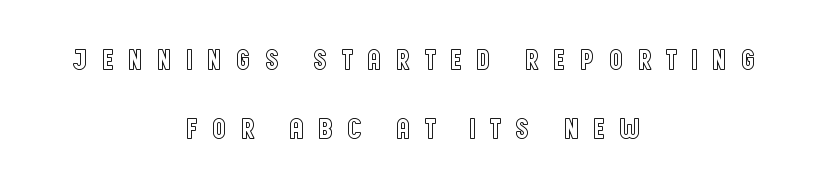
Quick note: interline space is abundant. Neither beginnings nor endings align; midpoints do. These lines have a slow, spaced-out rhythm from letter to letter. Beneath every word, the page is bare.
